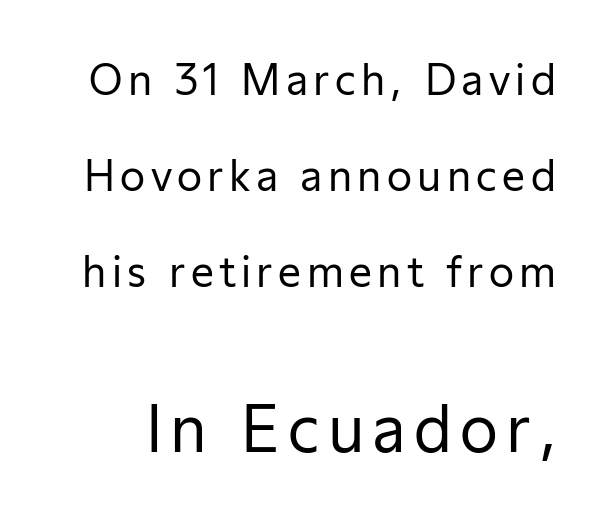
The image shows 62 px regular-weight sans-serif type, upright; set loose line spacing (2.34x), not underlined; the second (bottom) block is 1.51x larger; low stroke contrast and a medium x-height.
